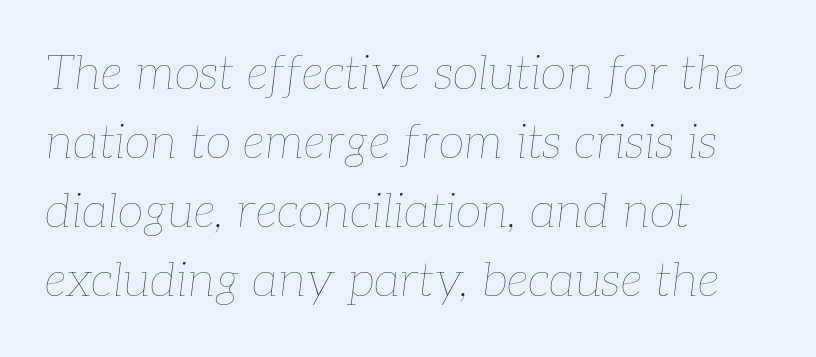
The image shows 48 px thin type, italic (leaning right); set left-aligned, normal line spacing (1.44x), normal letter spacing, not underlined; low stroke contrast and a medium x-height.
